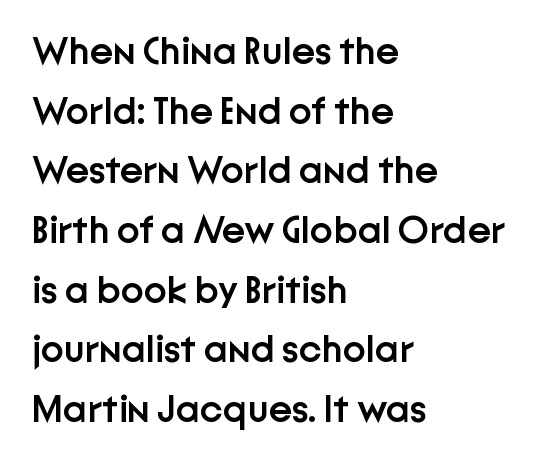
Q: Is the text bold? A: Semi-bold.
Q: Is the text italic (slanted)? A: No, it is upright.
Q: Is the typeface a serif or a sans-serif typeface? A: Sans-serif.
Q: Is the text underlined? A: No.
Q: How is the paragraph aligned? A: Left-aligned.
Q: Is the spacing between letters normal or unusually wide? A: Normal.
Q: Is the spacing between lines tight, normal or loose? A: Normal.
Q: Width (condensed, normal, or wide)? A: Normal.
Q: Stroke contrast? A: Low.
Q: x-height? A: Medium.
Q: Monospaced? A: No.
